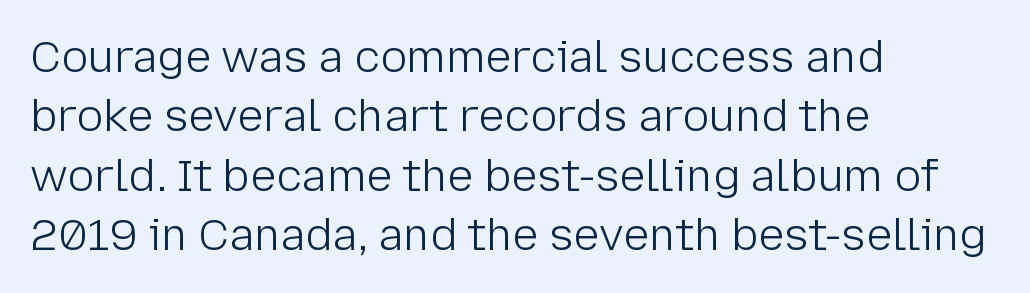
The image shows 44 px light sans-serif type, upright; set left-aligned, normal line spacing (1.35x), normal letter spacing, not underlined; low stroke contrast and a medium x-height.
